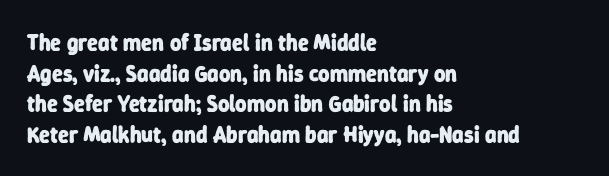
{"bold": "yes", "underline": "no", "align": "left", "line_spacing": "normal", "line_spacing_ratio": 1.39, "letter_spacing": "normal", "letter_spacing_em": 0.0, "glyph_px": 22}
